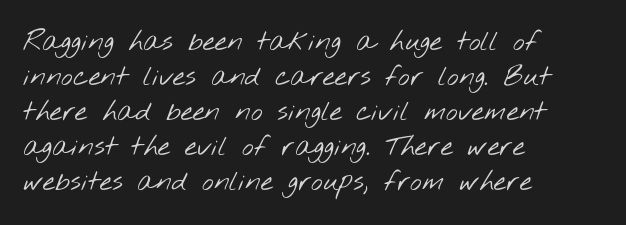
{"serif": "no", "bold": "no", "weight": "light", "width": "wide", "stroke_contrast": "low", "x_height": "small", "monospaced": "no", "underline": "no", "align": "left", "line_spacing": "normal", "line_spacing_ratio": 1.25, "letter_spacing": "normal", "letter_spacing_em": 0.0, "glyph_px": 28}
